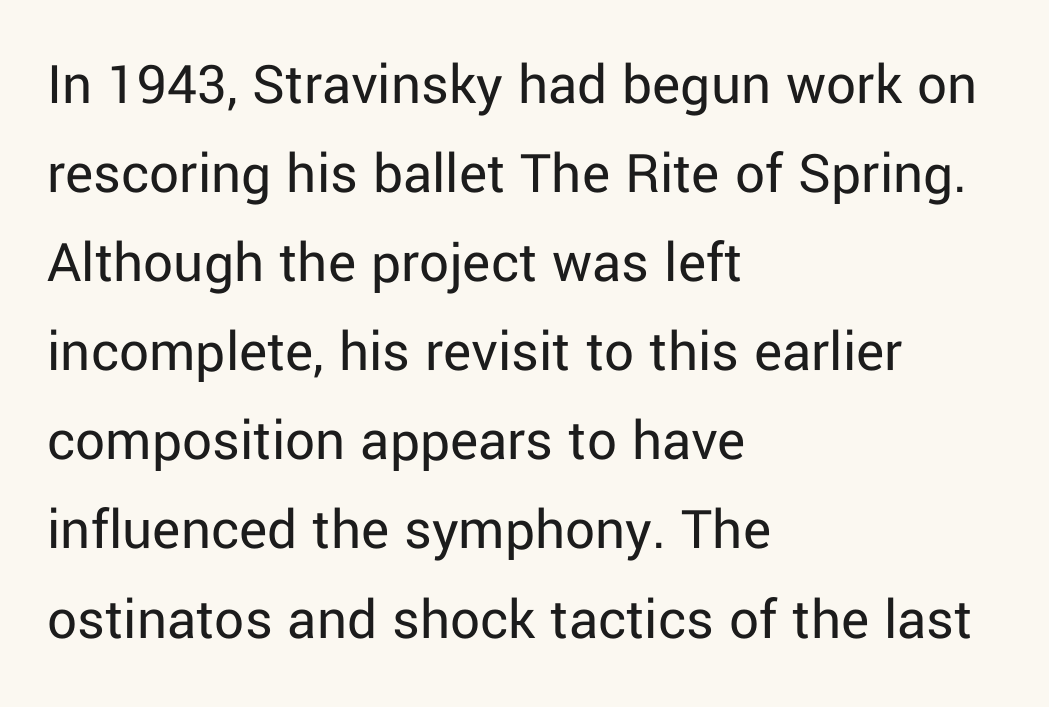
{"serif": "no", "italic": "no", "bold": "no", "weight": "regular", "width": "normal", "stroke_contrast": "low", "x_height": "medium", "monospaced": "no", "underline": "no", "align": "left", "line_spacing": "normal", "line_spacing_ratio": 1.51, "letter_spacing": "normal", "letter_spacing_em": 0.0, "glyph_px": 59}
